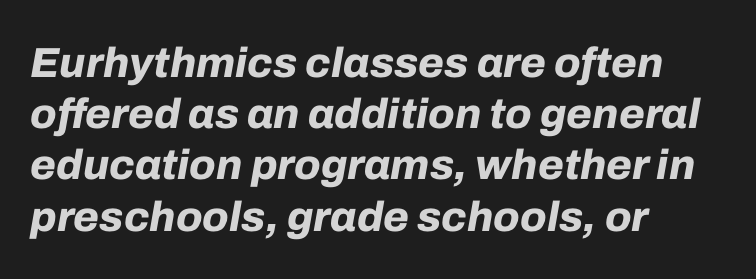
{"italic": "yes", "lean": "right", "slant_degrees": 10, "bold": "yes", "weight": "bold", "width": "normal", "stroke_contrast": "low", "x_height": "medium", "monospaced": "no", "underline": "no", "align": "left", "line_spacing_ratio": 1.22, "letter_spacing": "normal", "letter_spacing_em": 0.0, "glyph_px": 42}
